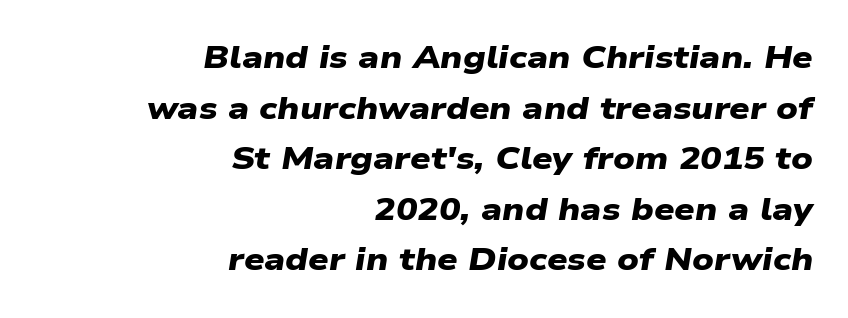
The image shows 32 px heavy, wide sans-serif type; set right-aligned, normal line spacing (1.58x), normal letter spacing, not underlined; low stroke contrast and a medium x-height.
